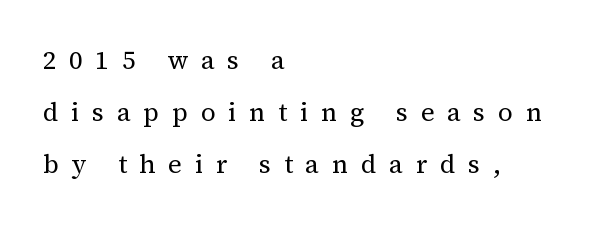
The image shows 26 px text type, upright; set left-aligned, loose line spacing (2.0x), unusually wide letter spacing (+0.49 em), not underlined.
